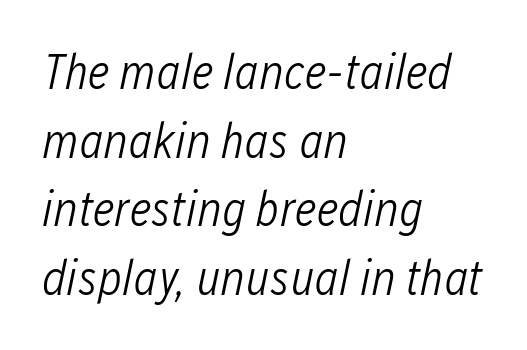
Q: Is the text bold? A: No.
Q: Is the text italic (slanted)? A: Yes, it leans right by about 12 degrees.
Q: Is the text underlined? A: No.
Q: How is the paragraph aligned? A: Left-aligned.
Q: Is the spacing between letters normal or unusually wide? A: Normal.
Q: Is the spacing between lines tight, normal or loose? A: Normal.
Q: Width (condensed, normal, or wide)? A: Condensed.
Q: Stroke contrast? A: Low.
Q: x-height? A: Medium.
Q: Monospaced? A: No.
